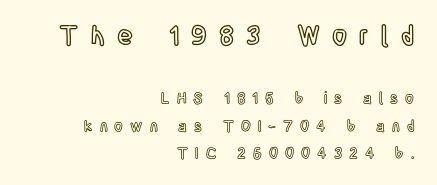
Q: Is the text italic (slanted)? A: No, it is upright.
Q: Is the text underlined? A: No.
Q: How is the paragraph aligned? A: Right-aligned.
Q: Is the spacing between letters normal or unusually wide? A: Unusually wide.
Q: Which block of text is set in a larger size, the first (top) or the second (bottom)? A: The first (top) one.
